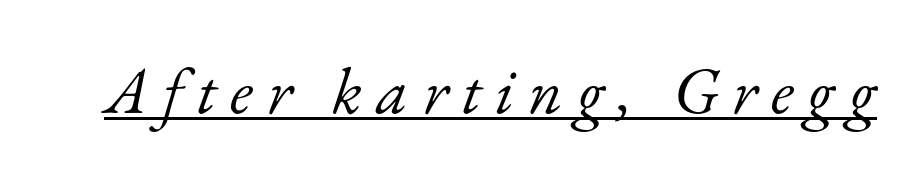
Q: Is the text bold? A: No.
Q: Is the text italic (slanted)? A: Yes, it leans right by about 17 degrees.
Q: Is the typeface a serif or a sans-serif typeface? A: Serif.
Q: Is the text underlined? A: Yes.
Q: Is the spacing between letters normal or unusually wide? A: Unusually wide.
Q: Width (condensed, normal, or wide)? A: Normal.
Q: Stroke contrast? A: Low.
Q: x-height? A: Small.
Q: Monospaced? A: No.
